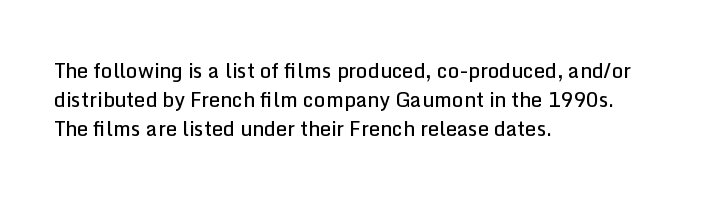
How heavy is the stroke? Medium-heavy — a semibold, shy of bold. Notice how the passage keeps a crisp vertical edge on the left only. In terms of posture, this sample is upright. The rendering uses a moderate line-height, typical for paragraphs. No extra tracking has been applied to these lines. Descender tails drop into unmarked territory.
